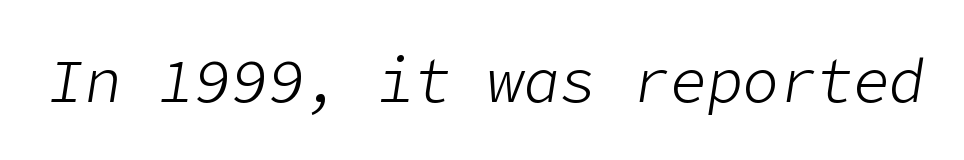
{"italic": "yes", "lean": "right", "slant_degrees": 9, "bold": "no", "weight": "light", "width": "normal", "stroke_contrast": "low", "x_height": "medium", "underline": "no", "letter_spacing": "normal", "letter_spacing_em": 0.0, "glyph_px": 61}
